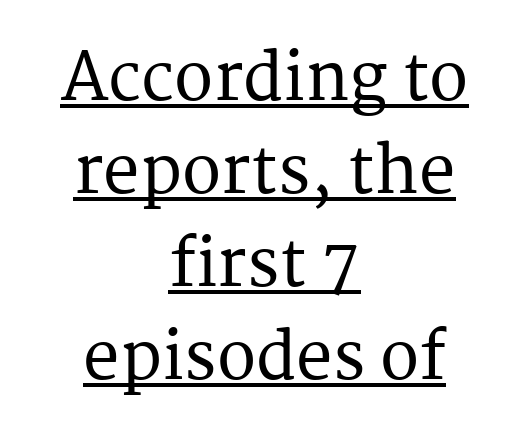
{"serif": "yes", "italic": "no", "width": "normal", "stroke_contrast": "medium", "x_height": "medium", "monospaced": "no", "underline": "yes", "align": "center", "line_spacing": "normal", "line_spacing_ratio": 1.43, "letter_spacing": "normal", "letter_spacing_em": 0.0, "glyph_px": 65}
